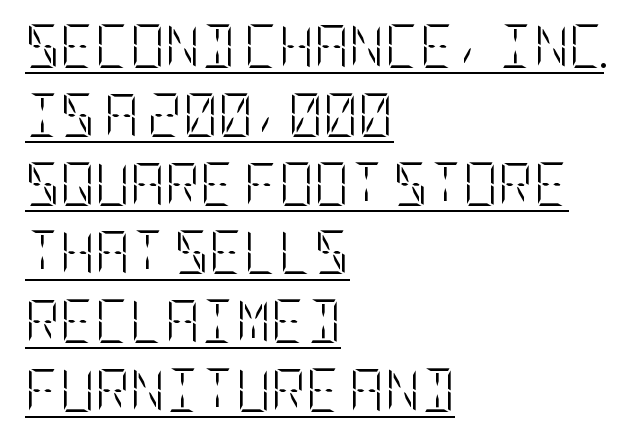
Alignment: flush left. Every word sits above its own underline. How are the letters spaced? Ordinarily, with no added tracking. Posture: straight, roman, zero tilt.
